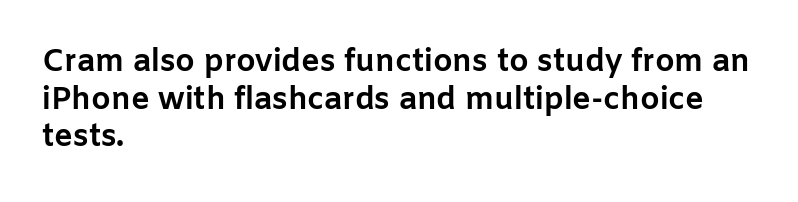
{"serif": "no", "italic": "no", "bold": "yes", "weight": "bold", "width": "normal", "stroke_contrast": "low", "x_height": "medium", "monospaced": "no", "underline": "no", "align": "left", "line_spacing_ratio": 1.21, "letter_spacing": "normal", "letter_spacing_em": 0.0, "glyph_px": 31}
